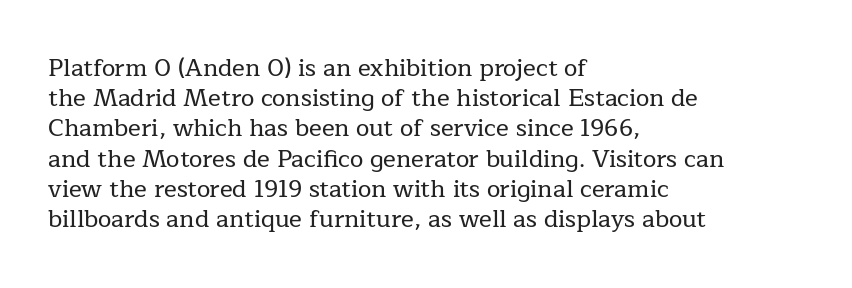
Q: Is the text italic (slanted)? A: No, it is upright.
Q: Is the text underlined? A: No.
Q: How is the paragraph aligned? A: Left-aligned.
Q: Is the spacing between letters normal or unusually wide? A: Normal.
Q: Is the spacing between lines tight, normal or loose? A: Normal.
